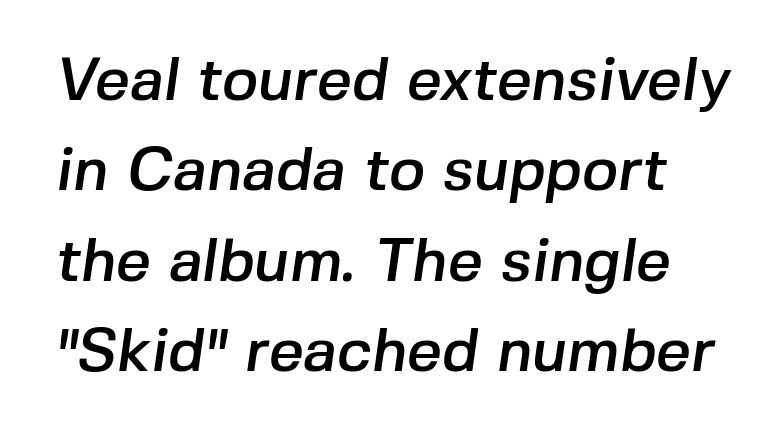
The lines sit at an ordinary, default distance from one another. Descenders hang freely into open space. This rendering leaves character spacing at its baseline value. The face used here is proportionally spaced, like ordinary book or web type. Does the type have serifs? No, each stem ends abruptly.
